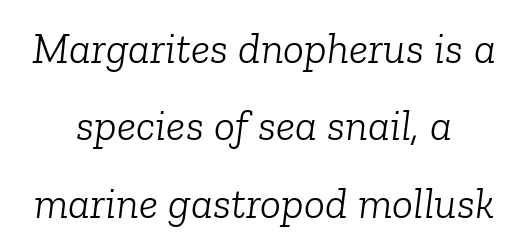
The image shows 44 px light serif type, italic (leaning right); set centered, line spacing 1.76x, normal letter spacing, not underlined; low stroke contrast and a medium x-height.
